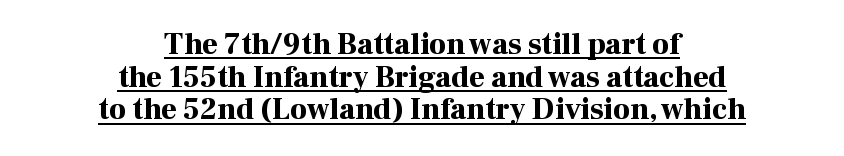
Q: Is the text bold? A: Yes.
Q: Is the text italic (slanted)? A: No, it is upright.
Q: Is the typeface a serif or a sans-serif typeface? A: Serif.
Q: Is the text underlined? A: Yes.
Q: How is the paragraph aligned? A: Centered.
Q: Is the spacing between letters normal or unusually wide? A: Normal.
Q: Is the spacing between lines tight, normal or loose? A: Tight.
Q: Width (condensed, normal, or wide)? A: Normal.
Q: Stroke contrast? A: High.
Q: x-height? A: Medium.
Q: Monospaced? A: No.
